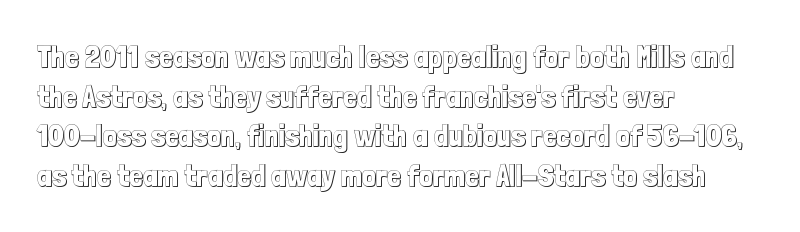
{"italic": "no", "width": "condensed", "x_height": "medium", "monospaced": "no", "underline": "no", "align": "left", "line_spacing": "normal", "line_spacing_ratio": 1.28, "letter_spacing": "normal", "letter_spacing_em": 0.0, "glyph_px": 31}
